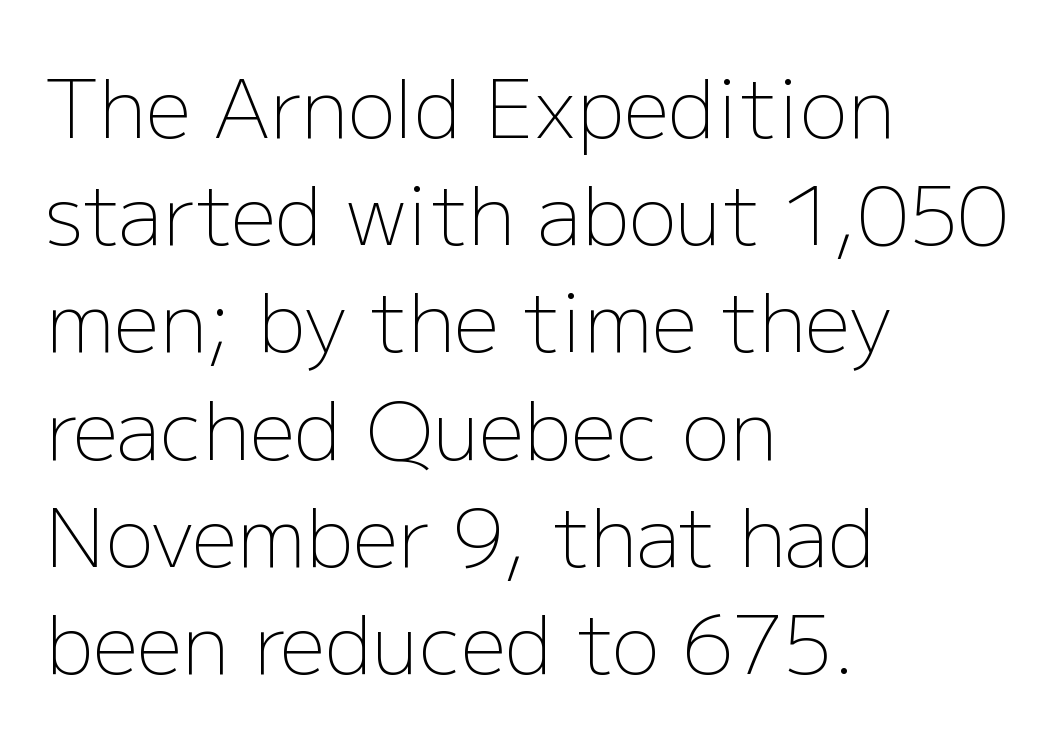
Q: Is the text bold? A: No.
Q: Is the text italic (slanted)? A: No, it is upright.
Q: Is the typeface a serif or a sans-serif typeface? A: Sans-serif.
Q: Is the text underlined? A: No.
Q: How is the paragraph aligned? A: Left-aligned.
Q: Is the spacing between letters normal or unusually wide? A: Normal.
Q: Is the spacing between lines tight, normal or loose? A: Normal.
Q: Width (condensed, normal, or wide)? A: Normal.
Q: Stroke contrast? A: Low.
Q: x-height? A: Medium.
Q: Monospaced? A: No.
